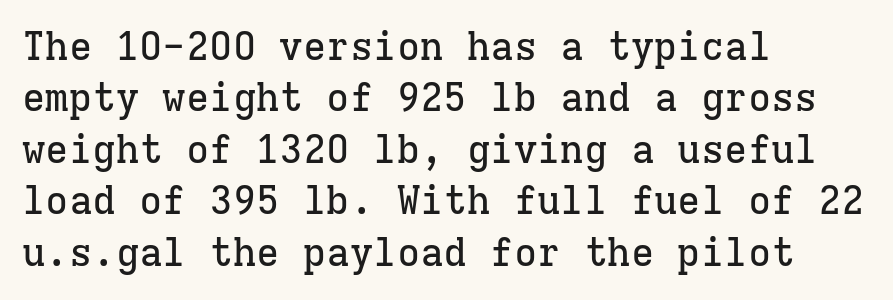
Tracking here is standard; glyphs follow each other at the usual distance. In terms of leading, this rendering sits right in the middle. Note the uniform advance width — an 'i' takes as much space as an 'm'. Glance below the letters and you will spot only blank space. Alignment: flush left.
